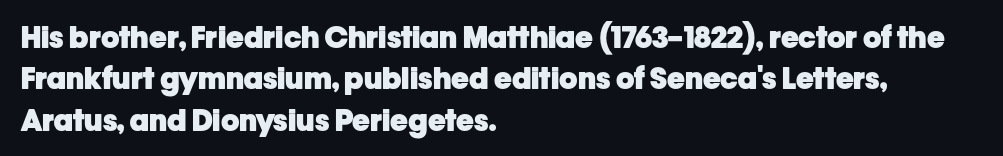
The image shows 30 px heavy sans-serif type, upright; set left-aligned, normal line spacing (1.38x), normal letter spacing, not underlined; low stroke contrast and a medium x-height.
